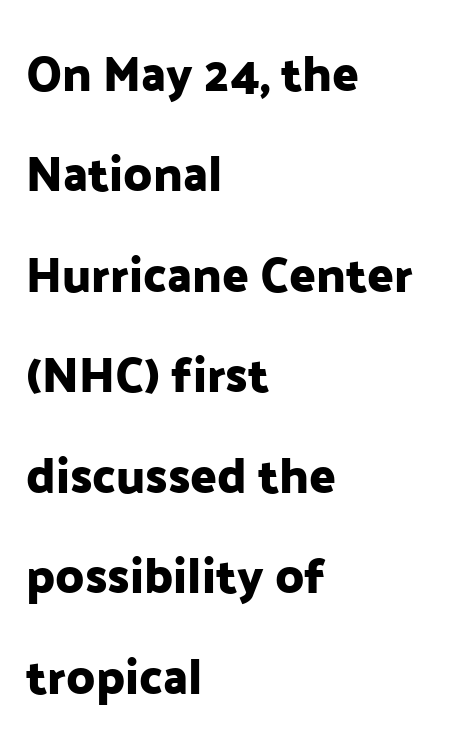
The image shows 49 px sans-serif type, upright; set left-aligned, loose line spacing (2.05x), normal letter spacing, not underlined; low stroke contrast and a medium x-height.
